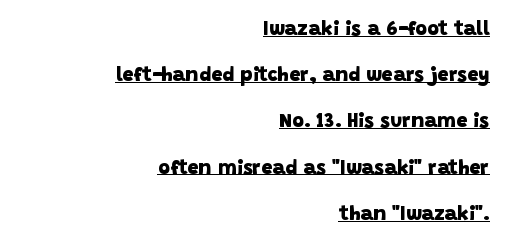
{"bold": "yes", "underline": "yes", "align": "right", "line_spacing": "loose", "line_spacing_ratio": 2.31, "letter_spacing": "normal", "letter_spacing_em": 0.0, "glyph_px": 20}
